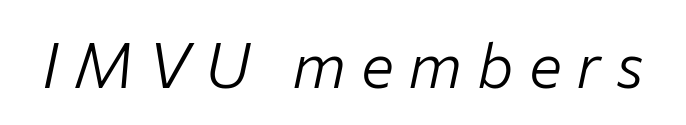
Note the varied advance widths — an 'i' is clearly narrower than an 'm'. The glyphs look as if they've been sheared to an angle. Ink coverage per letter is moderate at most. Each word looks stretched out because of the extra space between its letters. The foot of each line stays bare and open.
